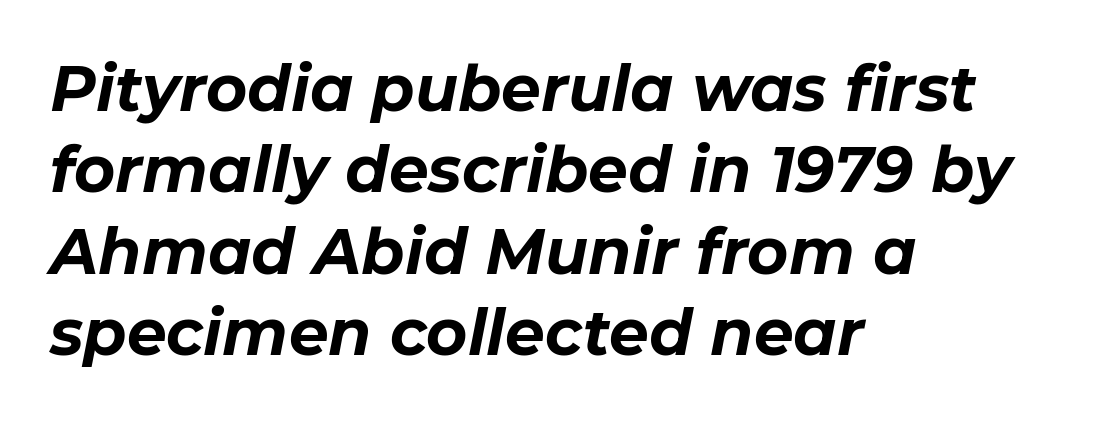
A typesetter would call this proportional, since set widths differ per character. Compared with a centered layout, this one pins lines to the left instead. Normally led — the rows are evenly, conventionally spaced. The zone under the glyphs is completely vacant. This is heavy type, rendered in bold. Does the lettering tilt? It does — this is italic.
